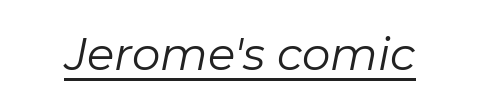
The passage shown is not bold in any degree. Do the characters align in a grid? No, the font is proportional. The face used here is rendered with its standard letterfit. You can see a thin bar hugging the bottom of the glyphs. In terms of posture, this sample is oblique.
